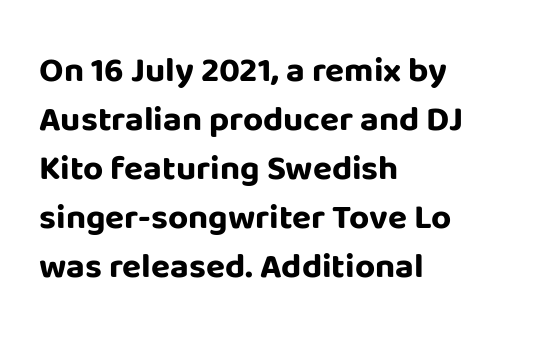
{"serif": "no", "italic": "no", "bold": "yes", "weight": "bold", "width": "normal", "stroke_contrast": "low", "x_height": "large", "monospaced": "no", "underline": "no", "align": "left", "line_spacing": "normal", "line_spacing_ratio": 1.4, "letter_spacing": "normal", "letter_spacing_em": 0.0, "glyph_px": 35}
